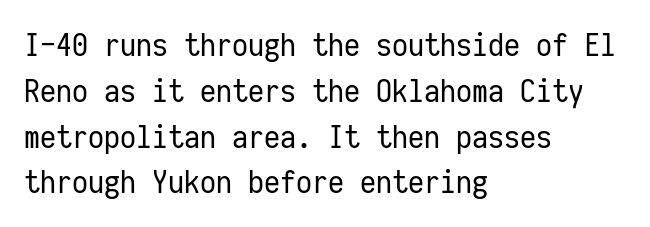
Serifs: no, the terminals of the letterforms are clean. Letters rest on an invisible, unmarked baseline. Do the characters align in a grid? Yes, the font is monospaced. Alignment: flush left. Ink coverage per letter is moderate at most. The letters stand upright; this is a roman face.
